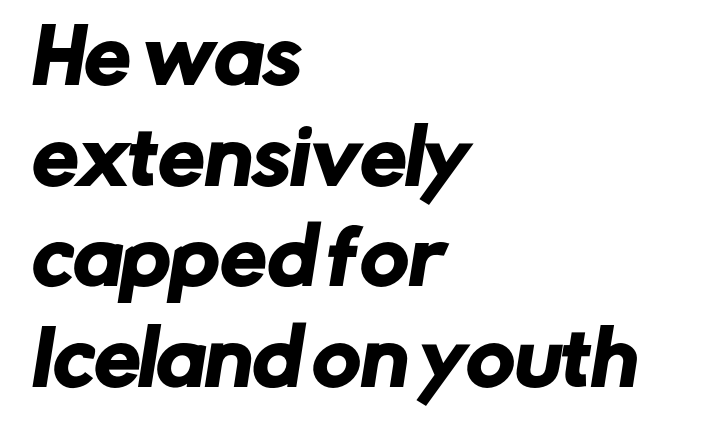
Q: Is the typeface a serif or a sans-serif typeface? A: Sans-serif.
Q: Is the text underlined? A: No.
Q: How is the paragraph aligned? A: Left-aligned.
Q: Is the spacing between letters normal or unusually wide? A: Normal.
Q: Is the spacing between lines tight, normal or loose? A: Normal.
Q: Width (condensed, normal, or wide)? A: Normal.
Q: Stroke contrast? A: Low.
Q: x-height? A: Medium.
Q: Monospaced? A: No.
